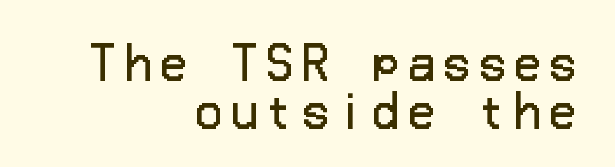
The axis of the letterforms is exactly vertical. Each new line begins almost immediately beneath the previous one. Inter-character spacing is expanded well beyond the font's built-in metrics. A typesetter would label this face a sans. Typeset ragged left — the right edge is the straight one.
